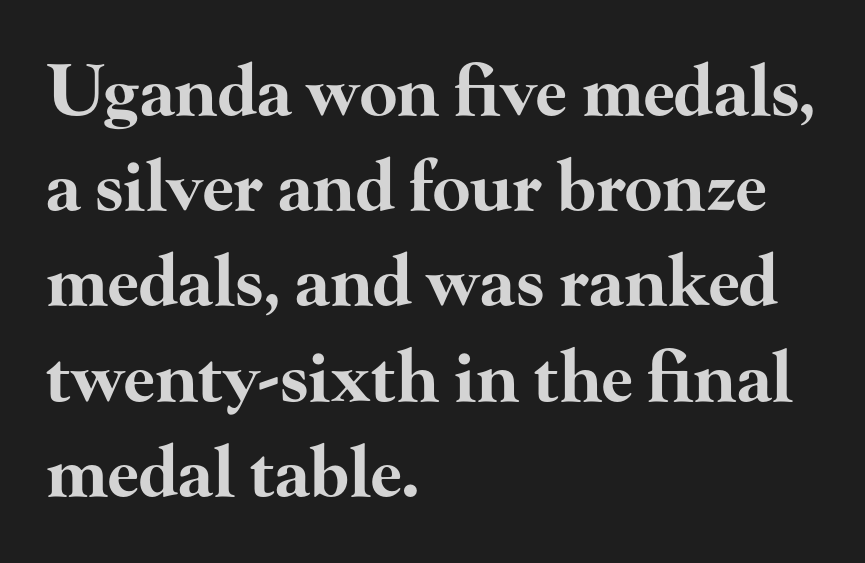
Q: Is the text bold? A: Yes.
Q: Is the text italic (slanted)? A: No, it is upright.
Q: Is the typeface a serif or a sans-serif typeface? A: Serif.
Q: Is the text underlined? A: No.
Q: How is the paragraph aligned? A: Left-aligned.
Q: Is the spacing between letters normal or unusually wide? A: Normal.
Q: Is the spacing between lines tight, normal or loose? A: Normal.
Q: Width (condensed, normal, or wide)? A: Wide.
Q: Stroke contrast? A: High.
Q: x-height? A: Small.
Q: Monospaced? A: No.
